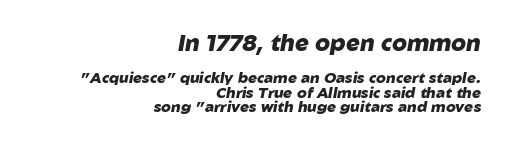
Q: Is the text bold? A: Yes.
Q: Is the text italic (slanted)? A: Yes, it leans right by about 10 degrees.
Q: Is the text underlined? A: No.
Q: How is the paragraph aligned? A: Right-aligned.
Q: Is the spacing between letters normal or unusually wide? A: Normal.
Q: Is the spacing between lines tight, normal or loose? A: Tight.
Q: Which block of text is set in a larger size, the first (top) or the second (bottom)? A: The first (top) one.
